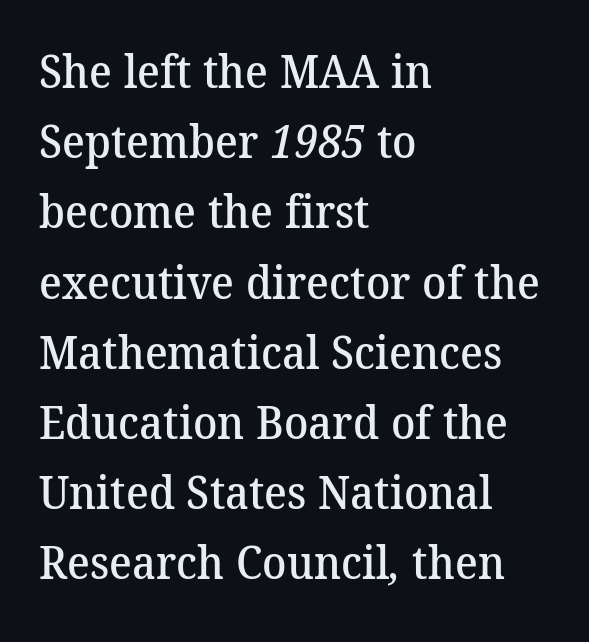
{"serif": "yes", "bold": "semi", "weight": "semibold", "width": "normal", "stroke_contrast": "medium", "x_height": "medium", "monospaced": "no", "underline": "no", "align": "left", "line_spacing": "normal", "line_spacing_ratio": 1.56, "letter_spacing": "normal", "letter_spacing_em": 0.0, "glyph_px": 45}
